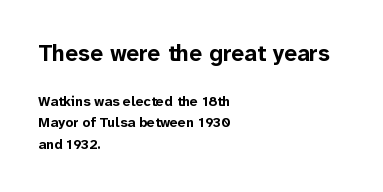
{"italic": "no", "bold": "yes", "underline": "no", "align": "left", "line_spacing": "normal", "line_spacing_ratio": 1.54, "letter_spacing": "normal", "letter_spacing_em": 0.0, "larger_block": "first", "size_ratio": 1.64, "glyph_px": 23}
